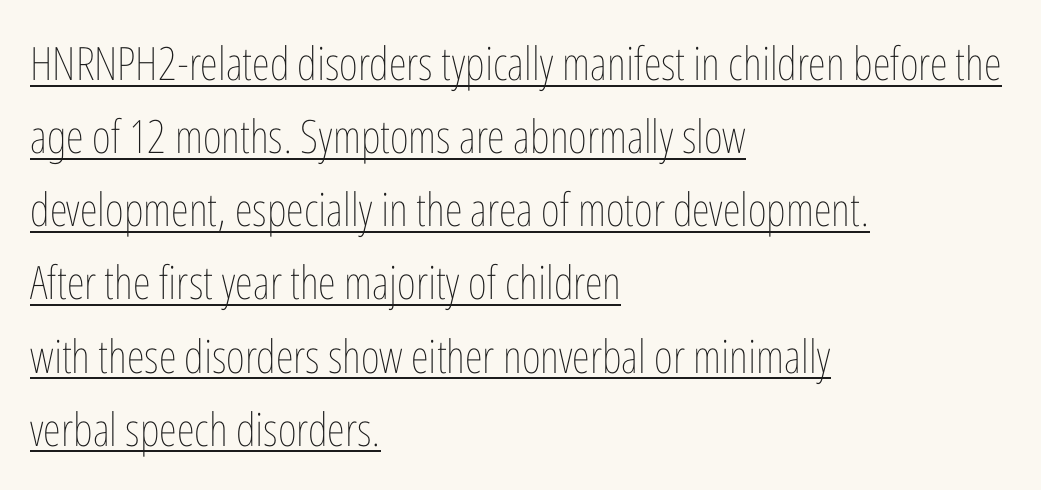
Q: Is the text bold? A: No.
Q: Is the text italic (slanted)? A: No, it is upright.
Q: Is the text underlined? A: Yes.
Q: How is the paragraph aligned? A: Left-aligned.
Q: Is the spacing between letters normal or unusually wide? A: Normal.
Q: Is the spacing between lines tight, normal or loose? A: Normal.
Q: Width (condensed, normal, or wide)? A: Condensed.
Q: Stroke contrast? A: Low.
Q: x-height? A: Medium.
Q: Monospaced? A: No.
